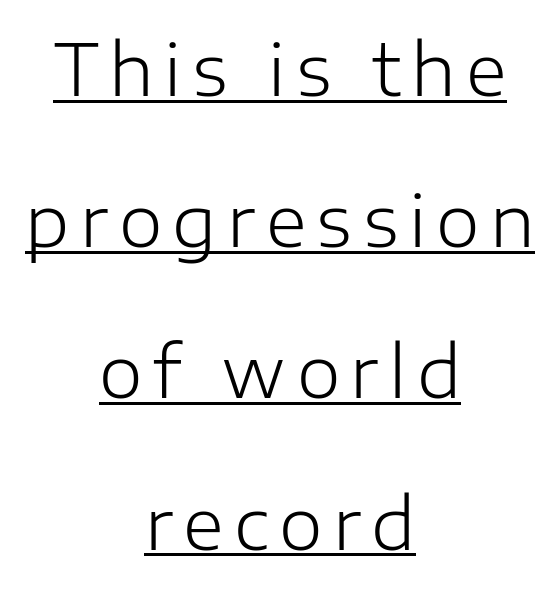
Q: Is the text bold? A: No.
Q: Is the text italic (slanted)? A: No, it is upright.
Q: Is the typeface a serif or a sans-serif typeface? A: Sans-serif.
Q: Is the text underlined? A: Yes.
Q: How is the paragraph aligned? A: Centered.
Q: Is the spacing between lines tight, normal or loose? A: Loose.
Q: Width (condensed, normal, or wide)? A: Normal.
Q: Stroke contrast? A: Low.
Q: x-height? A: Medium.
Q: Monospaced? A: No.
